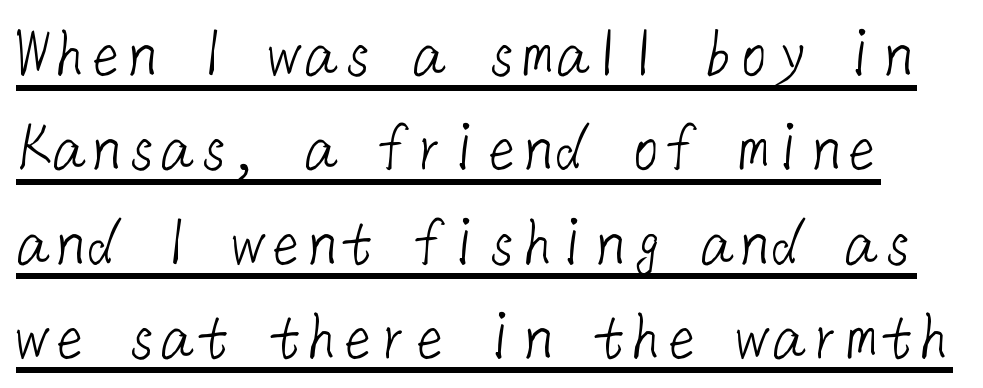
There is no visible air inserted between adjacent glyphs. Is there much room between lines? A standard amount, neither cramped nor airy. The rendering uses the underline text-decoration. The passage shown is typeset with a sans-serif family.
